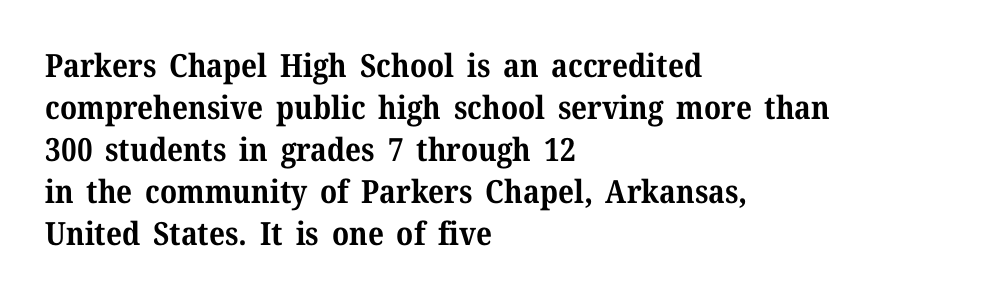
The letters carry serifs — small finishing strokes at the ends of their stems. The specimen reads as upright at a glance. Check the space under the baseline: it is left empty. The passage is arranged the way most books set body copy — flush left. Horizontal bands of white between lines are of average thickness.
